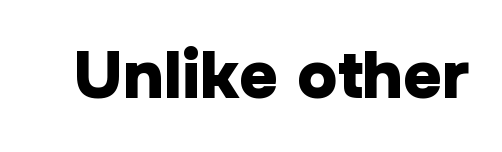
The image shows 67 px heavy sans-serif type, upright; set normal letter spacing, not underlined; low stroke contrast and a medium x-height.
